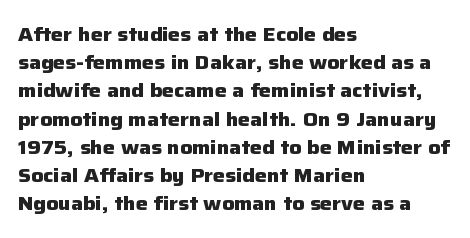
Q: Is the text bold? A: Yes.
Q: Is the text italic (slanted)? A: No, it is upright.
Q: Is the text underlined? A: No.
Q: How is the paragraph aligned? A: Left-aligned.
Q: Is the spacing between letters normal or unusually wide? A: Normal.
Q: Is the spacing between lines tight, normal or loose? A: Normal.
